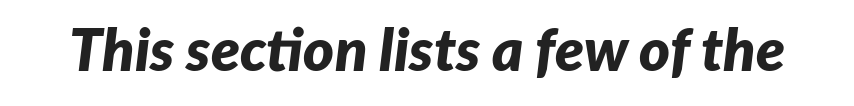
{"italic": "yes", "lean": "right", "slant_degrees": 7, "bold": "yes", "weight": "bold", "width": "normal", "stroke_contrast": "low", "x_height": "medium", "monospaced": "no", "underline": "no", "letter_spacing": "normal", "letter_spacing_em": 0.0, "glyph_px": 59}
